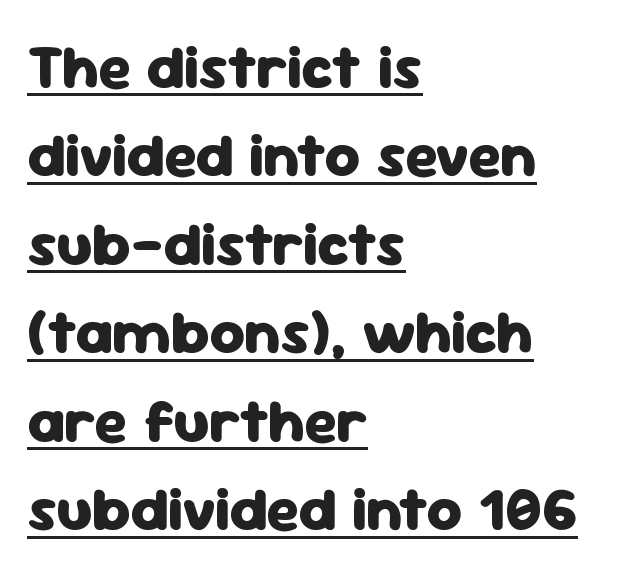
The image shows 61 px heavy sans-serif type, upright; set left-aligned, normal line spacing (1.45x), normal letter spacing, underlined; low stroke contrast and a medium x-height.
